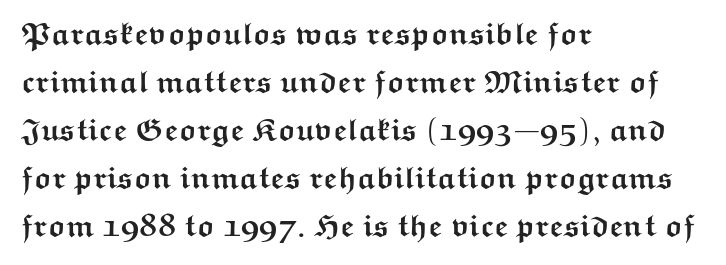
The image shows 31 px semibold, wide sans-serif type, upright; set left-aligned, normal line spacing (1.55x), normal letter spacing, not underlined; medium stroke contrast and a medium x-height.
